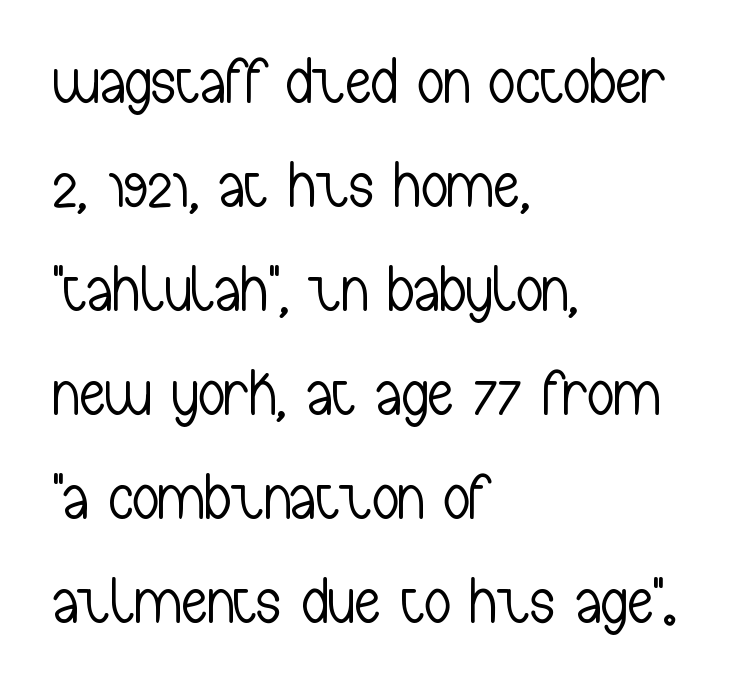
Q: Is the text bold? A: No.
Q: Is the text italic (slanted)? A: No, it is upright.
Q: Is the typeface a serif or a sans-serif typeface? A: Sans-serif.
Q: Is the text underlined? A: No.
Q: How is the paragraph aligned? A: Left-aligned.
Q: Is the spacing between letters normal or unusually wide? A: Normal.
Q: Is the spacing between lines tight, normal or loose? A: Normal.
Q: Width (condensed, normal, or wide)? A: Condensed.
Q: Stroke contrast? A: Low.
Q: x-height? A: Medium.
Q: Monospaced? A: No.
